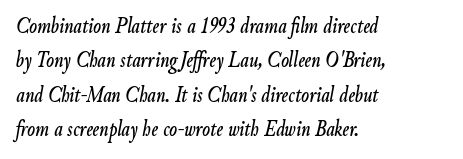
Q: Is the text italic (slanted)? A: Yes, it leans right by about 9 degrees.
Q: Is the text underlined? A: No.
Q: How is the paragraph aligned? A: Left-aligned.
Q: Is the spacing between letters normal or unusually wide? A: Normal.
Q: Is the spacing between lines tight, normal or loose? A: Normal.
